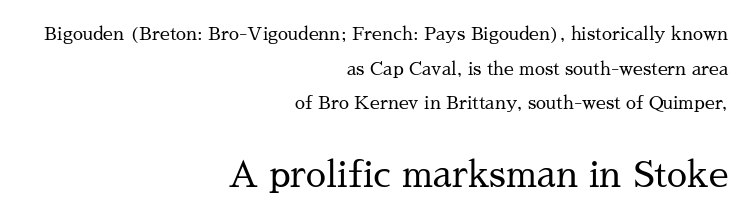
{"serif": "yes", "italic": "no", "bold": "no", "weight": "regular", "width": "normal", "stroke_contrast": "medium", "x_height": "medium", "monospaced": "no", "underline": "no", "align": "right", "line_spacing": "loose", "line_spacing_ratio": 1.92, "letter_spacing": "normal", "letter_spacing_em": 0.0, "larger_block": "second", "size_ratio": 2.0, "glyph_px": 36}
